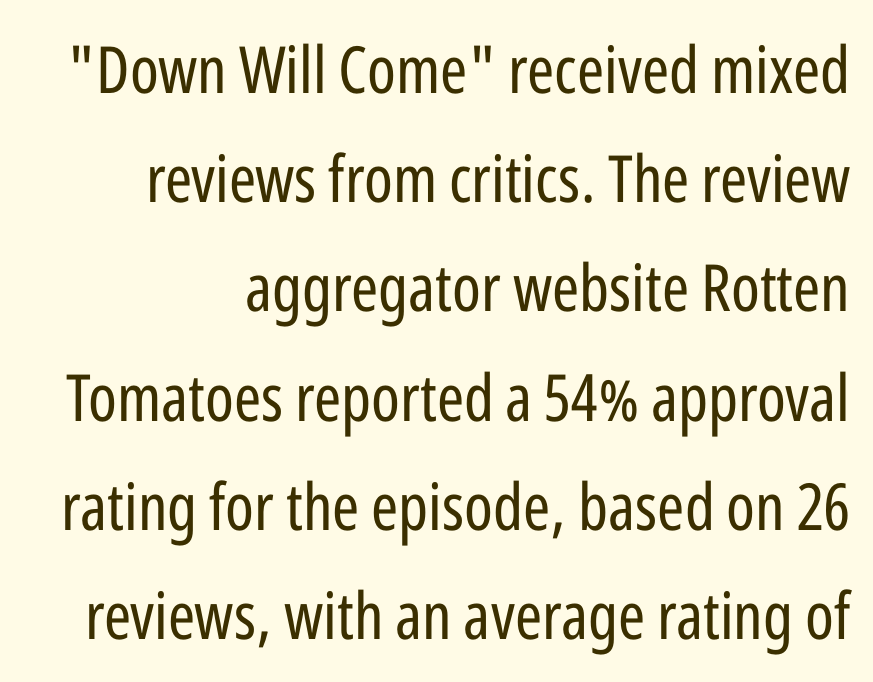
{"serif": "no", "italic": "no", "bold": "no", "weight": "regular", "width": "condensed", "stroke_contrast": "low", "x_height": "medium", "monospaced": "no", "underline": "no", "align": "right", "line_spacing": "normal", "line_spacing_ratio": 1.68, "letter_spacing": "normal", "letter_spacing_em": 0.0, "glyph_px": 65}
